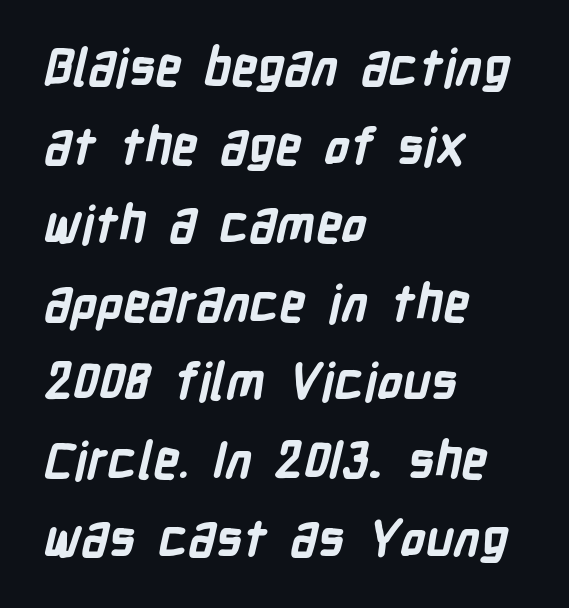
Proportional: the letters do not fall into vertical columns. Look at the bottom of the vertical strokes: they stop flat, with no serifs. Stroke thickness is high; the sample reads as a true bold. The lines in this sample share a left origin and differ only in where they stop. The string is rendered with underlining switched off. The line-height multiplier appears to be the usual default.
